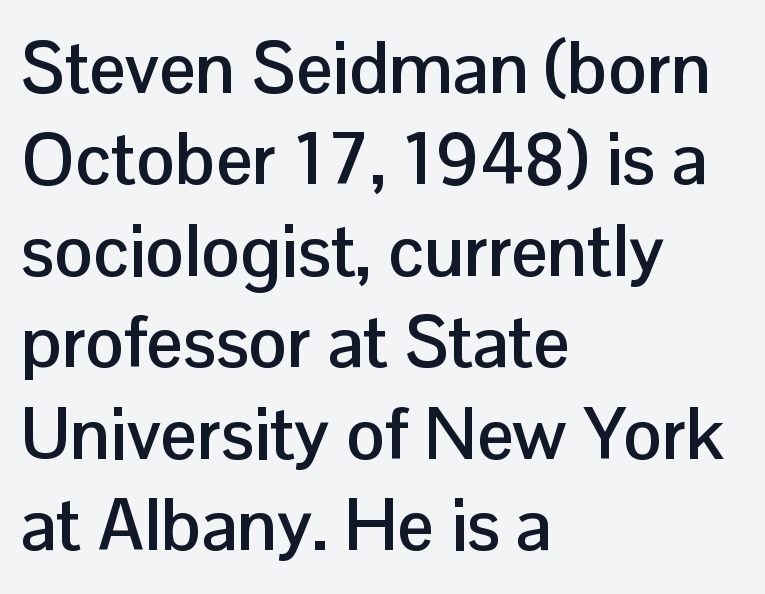
The image shows 72 px semibold sans-serif type, upright; set left-aligned, normal line spacing (1.27x), normal letter spacing, not underlined; low stroke contrast and a medium x-height.
